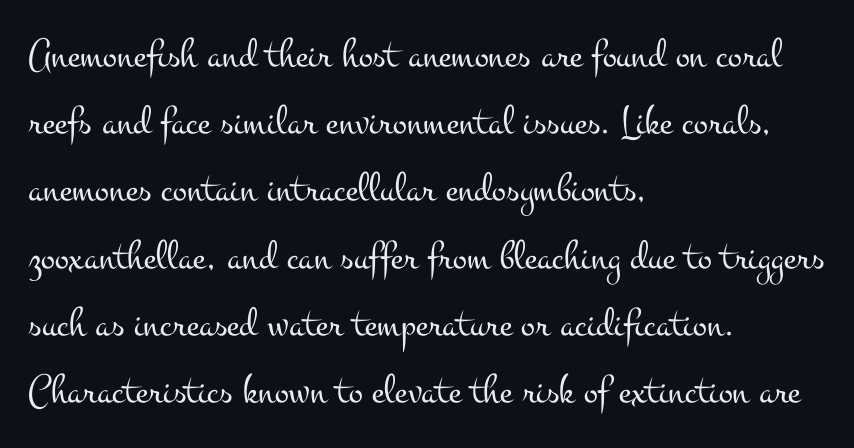
{"serif": "yes", "bold": "no", "weight": "light", "width": "wide", "stroke_contrast": "medium", "x_height": "small", "monospaced": "no", "underline": "no", "align": "left", "line_spacing": "normal", "line_spacing_ratio": 1.6, "letter_spacing": "normal", "letter_spacing_em": 0.0, "glyph_px": 42}
